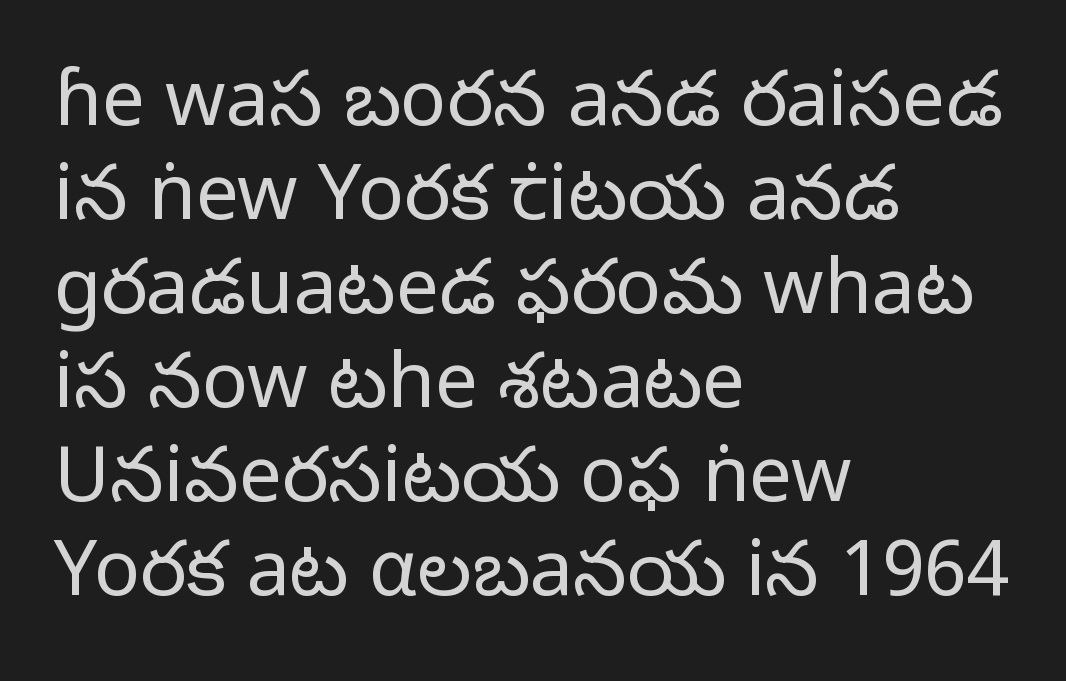
The image shows 77 px light sans-serif type, upright; set left-aligned, line spacing 1.22x, normal letter spacing, not underlined; low stroke contrast and a medium x-height.
